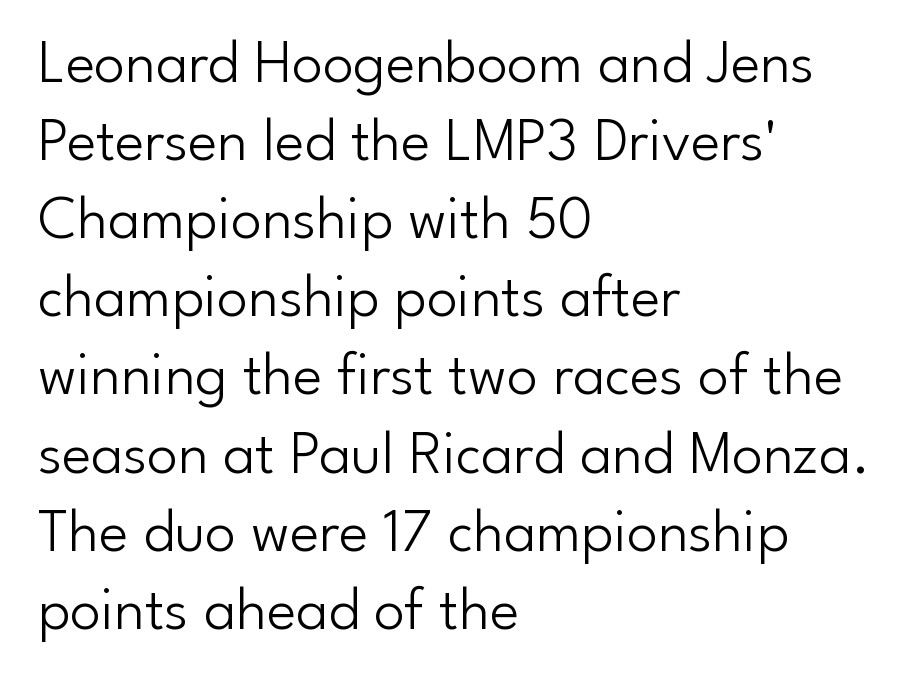
{"serif": "no", "italic": "no", "bold": "no", "weight": "light", "width": "normal", "stroke_contrast": "low", "x_height": "small", "monospaced": "no", "underline": "no", "align": "left", "line_spacing": "normal", "line_spacing_ratio": 1.26, "letter_spacing": "normal", "letter_spacing_em": 0.0, "glyph_px": 62}
